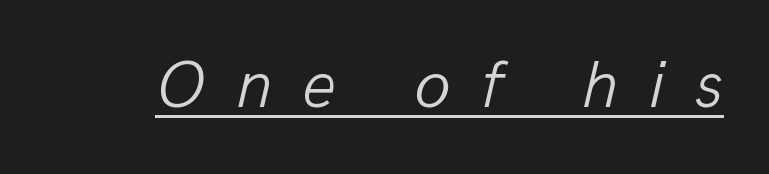
This rendering features underlined lettering. The passage shown is typed in a proportional face where columns would drift. Ink coverage per letter is moderate at most. Every character sits at an angle, as italics do.
